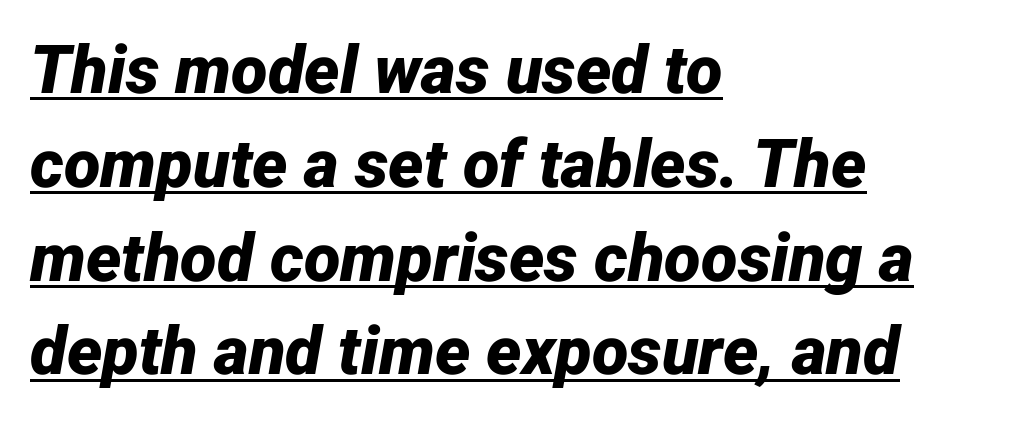
Does the weight exceed regular? Yes, all the way to bold. The face used here is rendered with its standard letterfit. Would a proofreader flag this as italicized? Yes. Rows of type keep a routine distance in the vertical direction.
